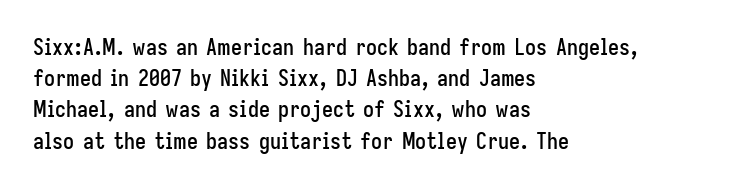
{"italic": "no", "underline": "no", "align": "left", "line_spacing": "normal", "line_spacing_ratio": 1.42, "letter_spacing": "normal", "letter_spacing_em": 0.0, "glyph_px": 22}
